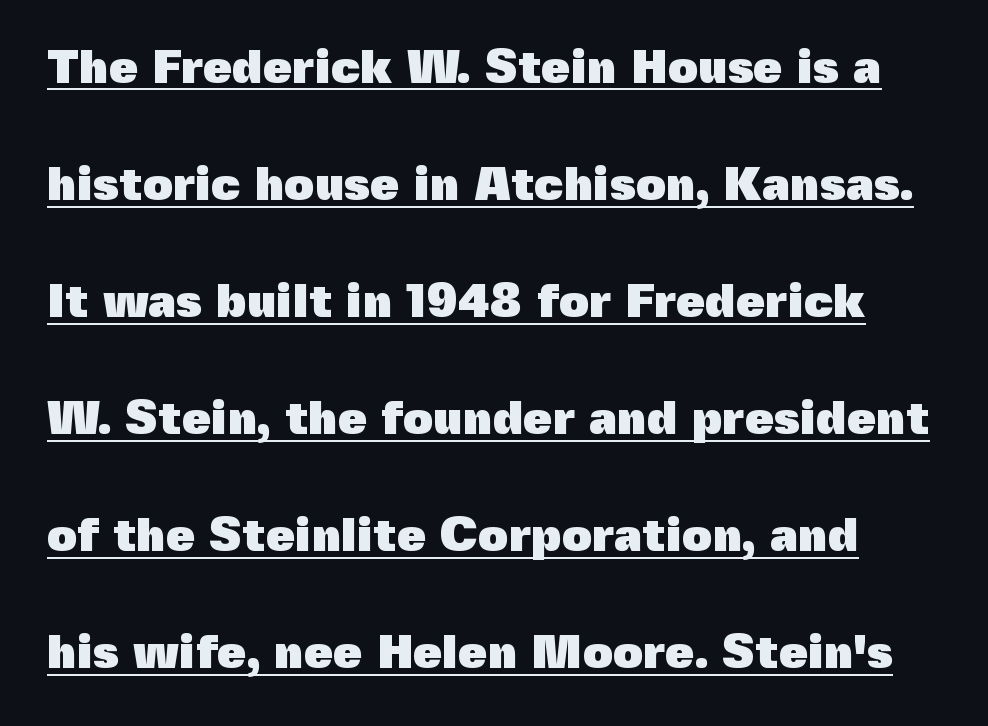
The image shows 47 px heavy sans-serif type, upright; set loose line spacing (2.49x), normal letter spacing, underlined; a medium x-height.
